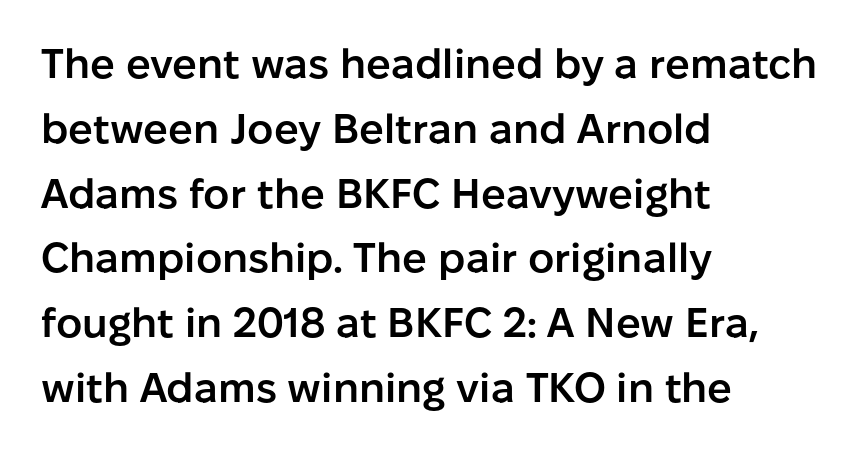
Q: Is the text bold? A: Semi-bold.
Q: Is the text italic (slanted)? A: No, it is upright.
Q: Is the typeface a serif or a sans-serif typeface? A: Sans-serif.
Q: Is the text underlined? A: No.
Q: How is the paragraph aligned? A: Left-aligned.
Q: Is the spacing between letters normal or unusually wide? A: Normal.
Q: Is the spacing between lines tight, normal or loose? A: Normal.
Q: Width (condensed, normal, or wide)? A: Normal.
Q: Stroke contrast? A: Low.
Q: x-height? A: Medium.
Q: Monospaced? A: No.
